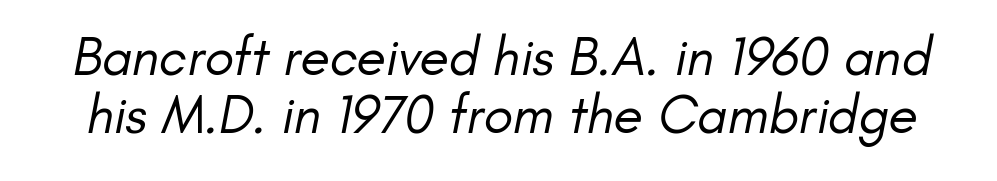
Q: Is the text bold? A: No.
Q: Is the typeface a serif or a sans-serif typeface? A: Sans-serif.
Q: Is the text underlined? A: No.
Q: Is the spacing between letters normal or unusually wide? A: Normal.
Q: Is the spacing between lines tight, normal or loose? A: Tight.
Q: Width (condensed, normal, or wide)? A: Normal.
Q: Stroke contrast? A: Low.
Q: x-height? A: Small.
Q: Monospaced? A: No.
